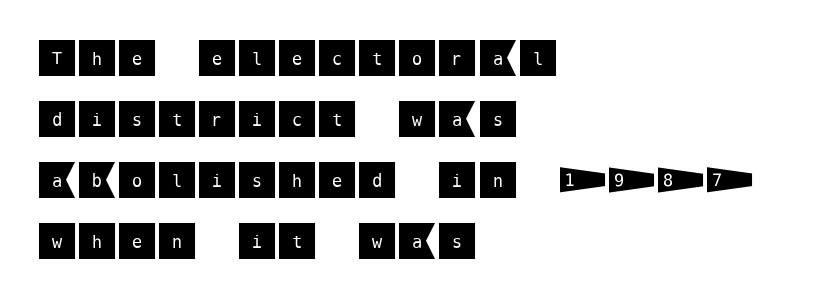
The image shows 41 px sans-serif type, upright; set left-aligned, normal line spacing (1.49x), normal letter spacing, not underlined; medium stroke contrast and a large x-height.
